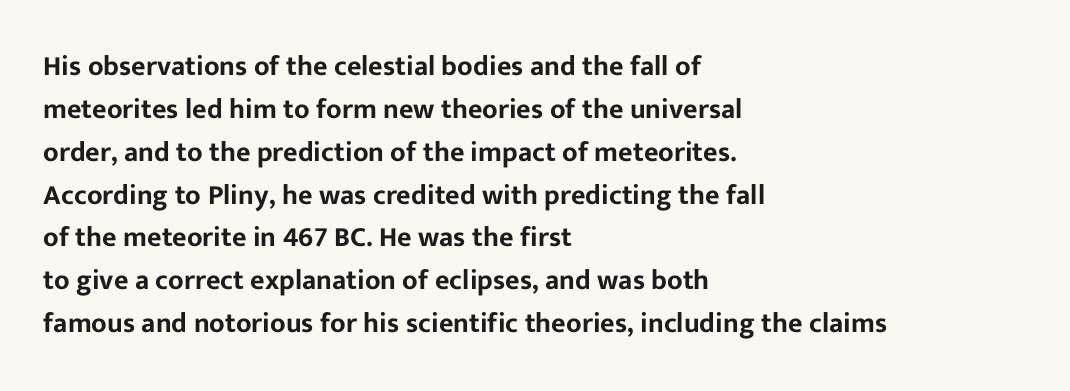
Varying glyph widths throughout — classic text-font behaviour. Only glyphs here, with clear space below each row. The designer went with a sans here, leaving each stem footless. You could call the tracking neutral — neither tight nor loose.
